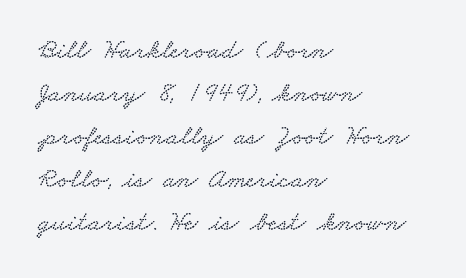
{"serif": "yes", "width": "wide", "stroke_contrast": "low", "x_height": "small", "monospaced": "no", "underline": "no", "align": "left", "line_spacing": "normal", "line_spacing_ratio": 1.54, "letter_spacing": "normal", "letter_spacing_em": 0.0, "glyph_px": 28}
